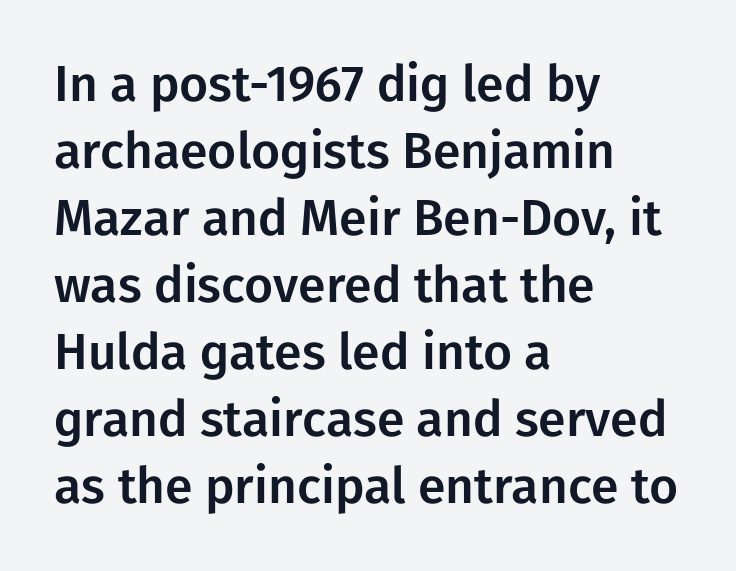
Q: Is the text italic (slanted)? A: No, it is upright.
Q: Is the typeface a serif or a sans-serif typeface? A: Sans-serif.
Q: Is the text underlined? A: No.
Q: How is the paragraph aligned? A: Left-aligned.
Q: Is the spacing between letters normal or unusually wide? A: Normal.
Q: Is the spacing between lines tight, normal or loose? A: Normal.
Q: Width (condensed, normal, or wide)? A: Normal.
Q: Stroke contrast? A: Low.
Q: x-height? A: Medium.
Q: Monospaced? A: No.
